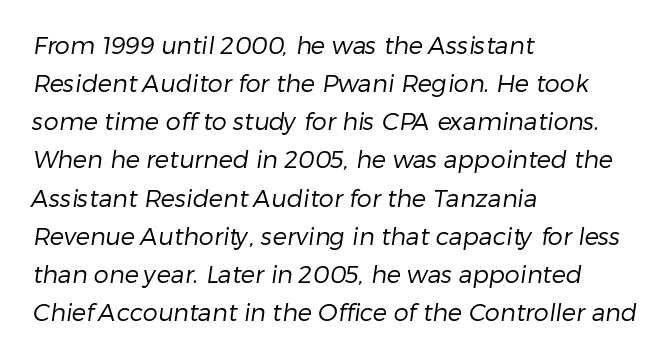
The image shows 24 px text type; set left-aligned, normal line spacing (1.59x), normal letter spacing, not underlined.
